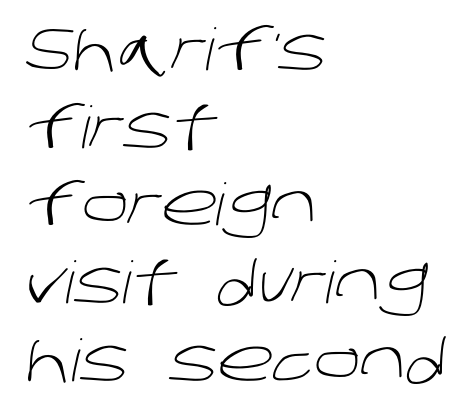
The image shows 58 px light sans-serif type; set left-aligned, normal line spacing (1.34x), normal letter spacing, not underlined; low stroke contrast and a large x-height.
